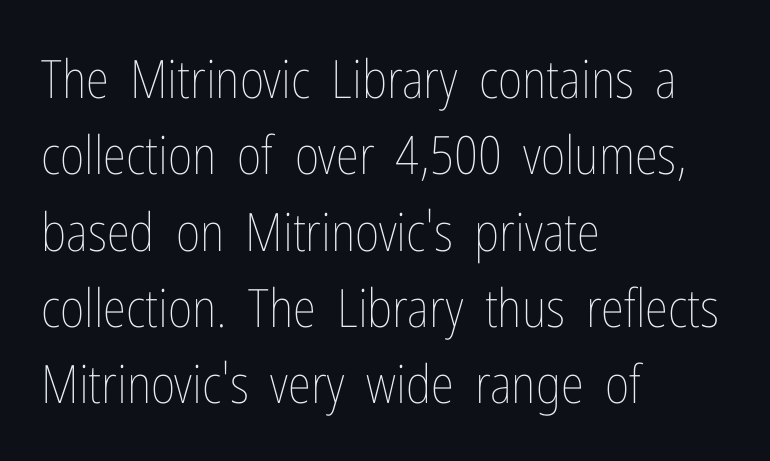
Q: Is the text bold? A: No.
Q: Is the text italic (slanted)? A: No, it is upright.
Q: Is the text underlined? A: No.
Q: How is the paragraph aligned? A: Left-aligned.
Q: Is the spacing between letters normal or unusually wide? A: Normal.
Q: Is the spacing between lines tight, normal or loose? A: Normal.
Q: Width (condensed, normal, or wide)? A: Condensed.
Q: Stroke contrast? A: Low.
Q: x-height? A: Medium.
Q: Monospaced? A: No.
